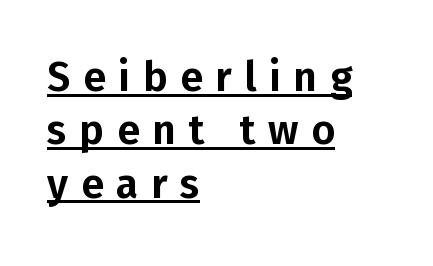
Q: Is the text italic (slanted)? A: No, it is upright.
Q: Is the typeface a serif or a sans-serif typeface? A: Sans-serif.
Q: Is the text underlined? A: Yes.
Q: How is the paragraph aligned? A: Left-aligned.
Q: Is the spacing between letters normal or unusually wide? A: Unusually wide.
Q: Is the spacing between lines tight, normal or loose? A: Normal.
Q: Width (condensed, normal, or wide)? A: Normal.
Q: Stroke contrast? A: Low.
Q: x-height? A: Medium.
Q: Monospaced? A: No.
